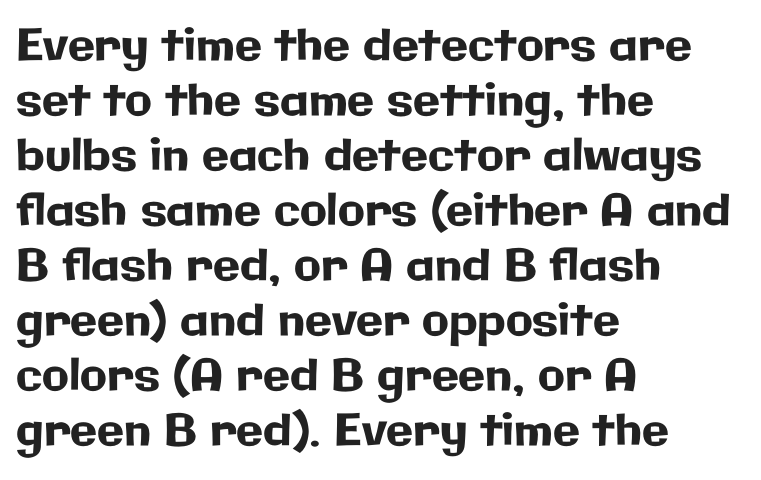
The image shows 44 px sans-serif type, upright; set left-aligned, normal line spacing (1.25x), normal letter spacing, not underlined; low stroke contrast and a medium x-height.
